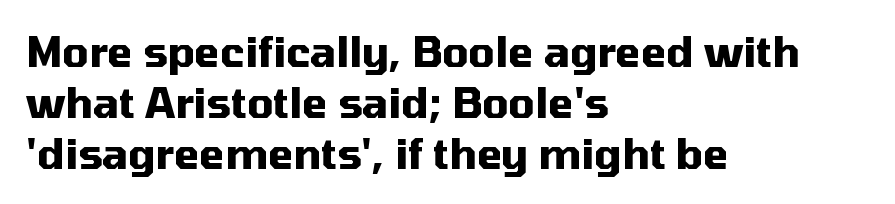
Line starts are locked; line ends wander. Has an underline been added? It has not. Proportional: the letters do not fall into vertical columns. Font category for this specimen: sans-serif. This rendering leaves character spacing at its baseline value. This is the regular roman posture of the typeface.
